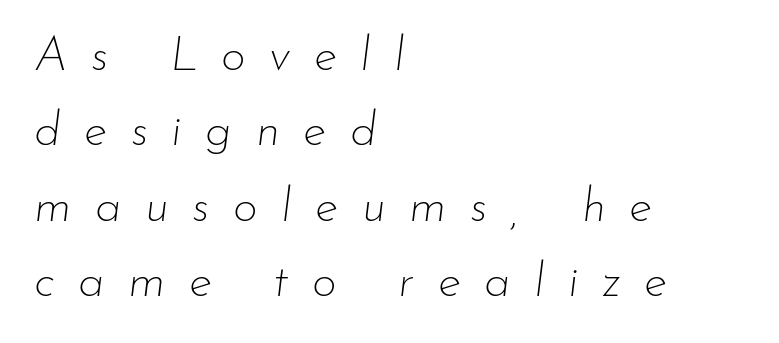
The image shows 48 px thin type, italic (leaning right); set left-aligned, normal line spacing (1.57x), unusually wide letter spacing (+0.49 em), not underlined; low stroke contrast and a small x-height.
